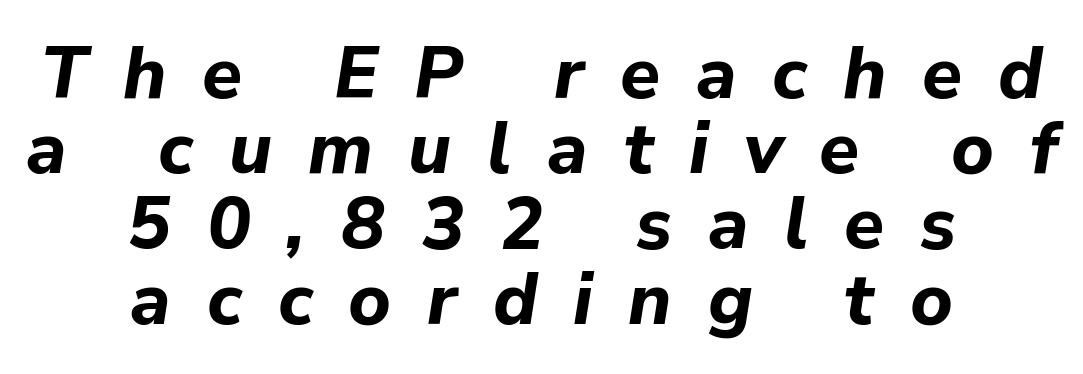
Compared with ordinary roman type, these characters are visibly tilted. Short and long lines alike share a common midpoint. The passage shown has open, widely tracked lettering throughout. The letters advance in unequal steps, a hallmark of proportional type.
